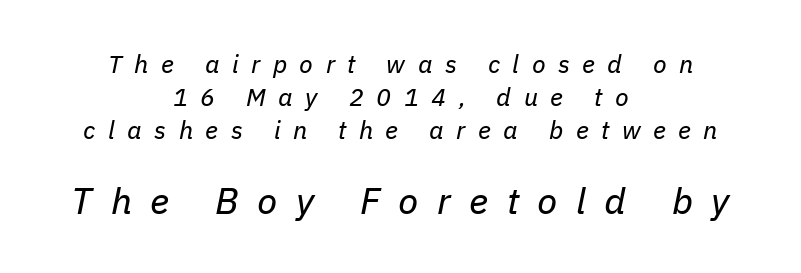
Q: Is the text bold? A: No.
Q: Is the text italic (slanted)? A: Yes, it leans right by about 11 degrees.
Q: Is the text underlined? A: No.
Q: How is the paragraph aligned? A: Centered.
Q: Is the spacing between letters normal or unusually wide? A: Unusually wide.
Q: Is the spacing between lines tight, normal or loose? A: Normal.
Q: Which block of text is set in a larger size, the first (top) or the second (bottom)? A: The second (bottom) one.
Q: Width (condensed, normal, or wide)? A: Normal.
Q: Stroke contrast? A: Low.
Q: x-height? A: Medium.
Q: Monospaced? A: No.
